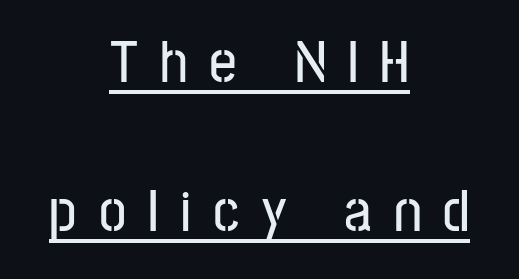
The horizontal fit of the characters is loose and conspicuously gappy. If you drew a line through each stem, it would be perfectly vertical. Visually the block forms a symmetrical silhouette, jagged on both flanks. The passage shown is typed in a proportional face where columns would drift.
